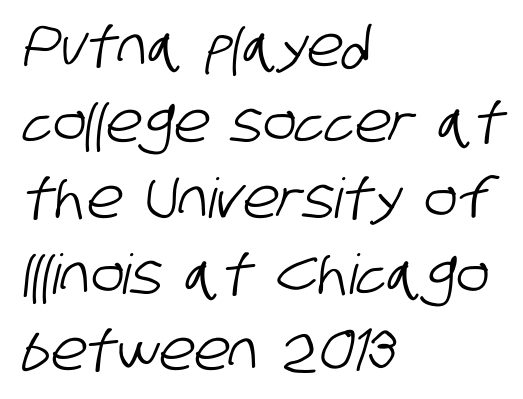
Q: Is the typeface a serif or a sans-serif typeface? A: Sans-serif.
Q: Is the text underlined? A: No.
Q: How is the paragraph aligned? A: Left-aligned.
Q: Is the spacing between letters normal or unusually wide? A: Normal.
Q: Is the spacing between lines tight, normal or loose? A: Normal.
Q: Width (condensed, normal, or wide)? A: Condensed.
Q: Stroke contrast? A: Low.
Q: x-height? A: Large.
Q: Monospaced? A: No.
